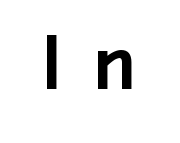
The image shows 70 px bold sans-serif type, upright; set unusually wide letter spacing (+0.47 em), not underlined; low stroke contrast and a medium x-height.
